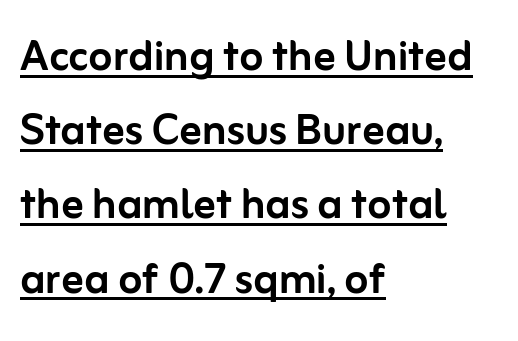
This sample keeps an unexceptional amount of space between lines. The rendering uses the underline text-decoration. Standard letterfit; no display-style spreading of the glyphs. The lettering stays uniformly vertical, giving the passage a roman look.
